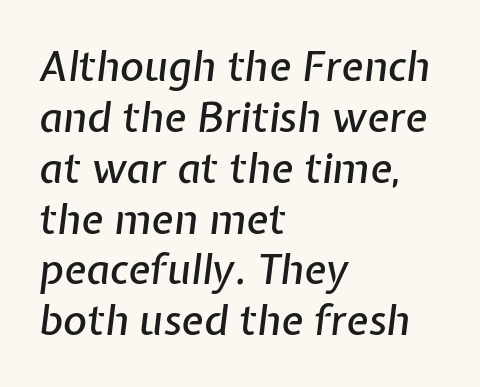
The image shows 41 px text type, italic (leaning right); set left-aligned, line spacing 1.24x, normal letter spacing, not underlined; low stroke contrast and a medium x-height.
